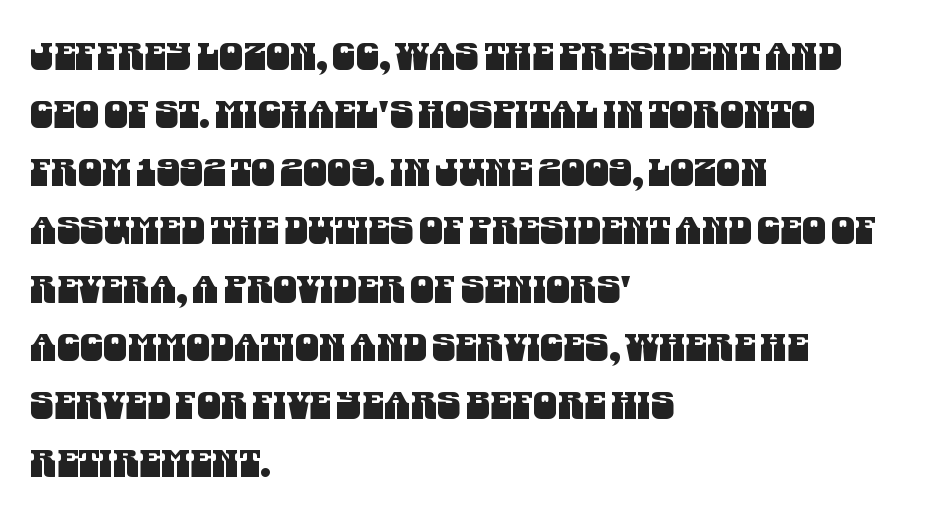
Q: Is the typeface a serif or a sans-serif typeface? A: Sans-serif.
Q: Is the text underlined? A: No.
Q: How is the paragraph aligned? A: Left-aligned.
Q: Is the spacing between letters normal or unusually wide? A: Normal.
Q: Is the spacing between lines tight, normal or loose? A: Normal.
Q: Width (condensed, normal, or wide)? A: Condensed.
Q: Stroke contrast? A: Medium.
Q: x-height? A: Large.
Q: Monospaced? A: No.
